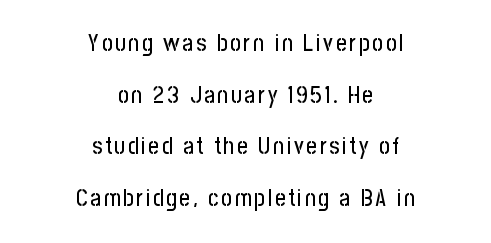
Anything drawn beneath the words? Only blank space. If you measured baseline to baseline, you'd find a long distance. Rendered with straight, roman letterforms. Line starts and ends both wander, symmetrically.
